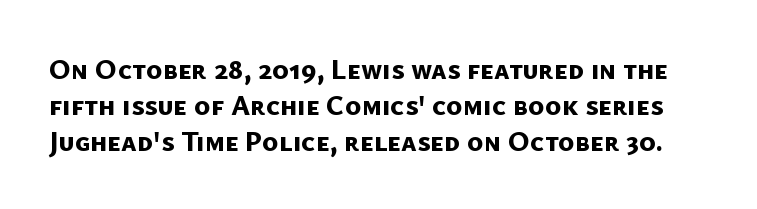
{"serif": "no", "bold": "yes", "weight": "bold", "width": "normal", "stroke_contrast": "low", "x_height": "medium", "monospaced": "no", "underline": "no", "line_spacing": "normal", "line_spacing_ratio": 1.28, "letter_spacing": "normal", "letter_spacing_em": 0.0, "glyph_px": 28}
